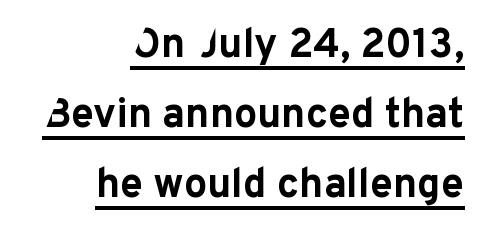
Q: Is the text bold? A: Yes.
Q: Is the text italic (slanted)? A: No, it is upright.
Q: Is the typeface a serif or a sans-serif typeface? A: Sans-serif.
Q: Is the text underlined? A: Yes.
Q: How is the paragraph aligned? A: Right-aligned.
Q: Is the spacing between letters normal or unusually wide? A: Normal.
Q: Width (condensed, normal, or wide)? A: Normal.
Q: Stroke contrast? A: Low.
Q: x-height? A: Medium.
Q: Monospaced? A: No.
